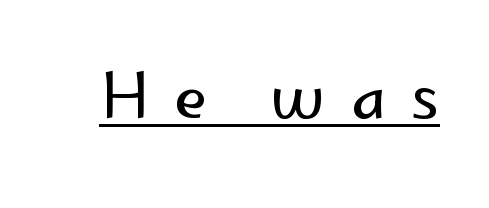
Does a line run under the words? Yes, clearly. Each letter keeps its own natural width here, so spacing adapts to shape. This rendering widens character spacing well past its baseline value. The letterforms sit at book weight or below. The letters stand upright; this is a roman face.
